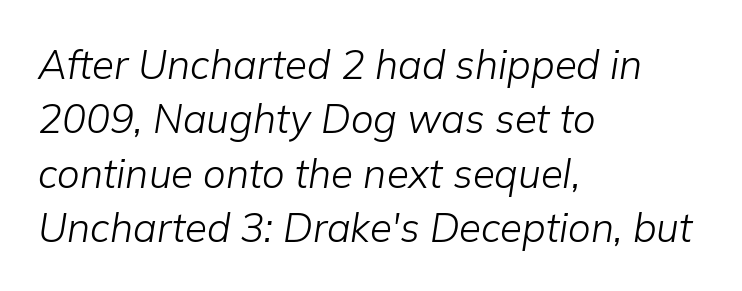
Proportional: the letters do not fall into vertical columns. Stroke mass is kept to a normal reading level or below. Quick note: underline off. Leftover space on each line is placed entirely after the last word.
